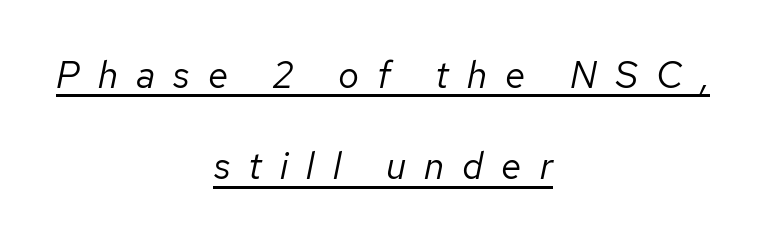
{"italic": "yes", "lean": "right", "slant_degrees": 12, "bold": "no", "weight": "regular", "width": "normal", "stroke_contrast": "low", "x_height": "medium", "monospaced": "no", "underline": "yes", "align": "center", "line_spacing": "loose", "line_spacing_ratio": 2.47, "letter_spacing": "wide", "letter_spacing_em": 0.49, "glyph_px": 37}
